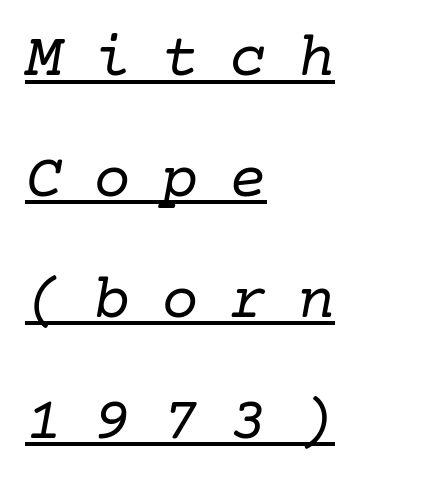
The image shows 63 px regular-weight serif type, italic (leaning right); set left-aligned, loose line spacing (1.92x), unusually wide letter spacing (+0.48 em), underlined; low stroke contrast and a medium x-height.
